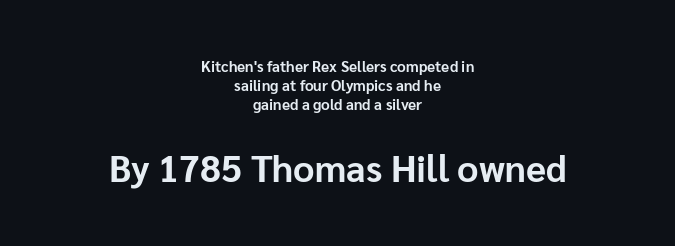
Italic? Not at all — the glyphs are vertical. No word sits above an underline. Is the lower block the larger one? Yes — the lower block carries the bigger type. The glyphs in this specimen are sans serif. The line-height multiplier appears to be the usual default. Character widths vary here, with narrow letters taking less room than wide ones.
